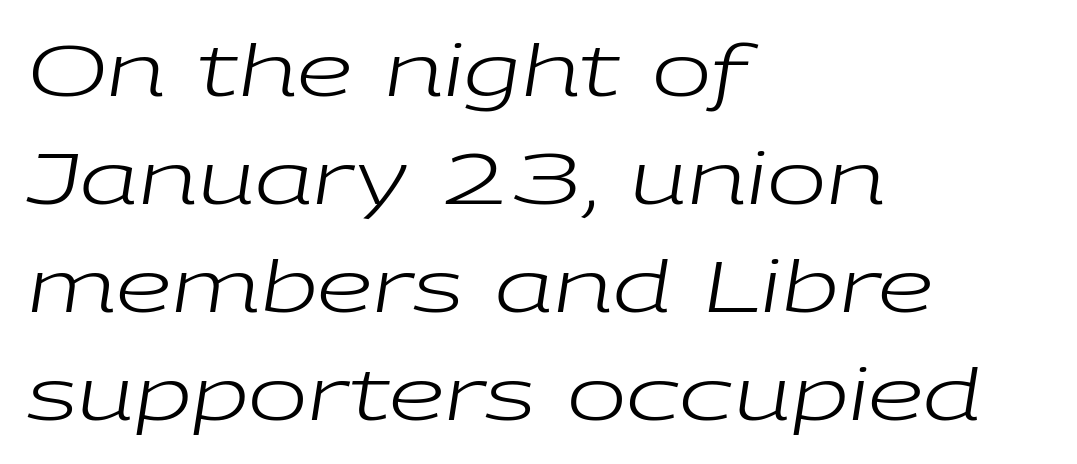
The image shows 71 px regular-weight, wide type, italic (leaning right); set left-aligned, normal line spacing (1.52x), normal letter spacing, not underlined; low stroke contrast and a medium x-height.
